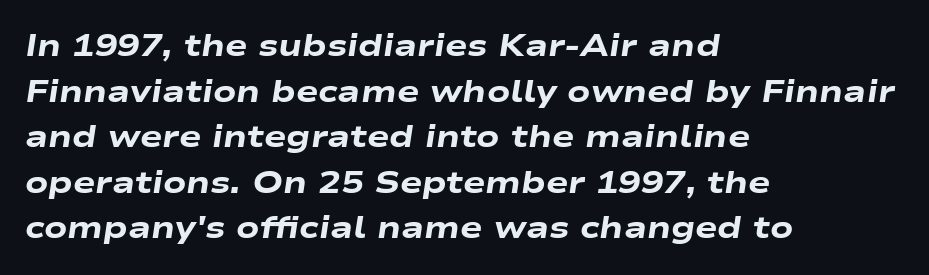
The designer left line spacing at the default. The face used here is proportionally spaced, like ordinary book or web type. The characters look thick and weighty, a clear bold. The setting favours the left margin, as ordinary paragraphs usually do. Inter-character spacing is left at the font's built-in metrics.
